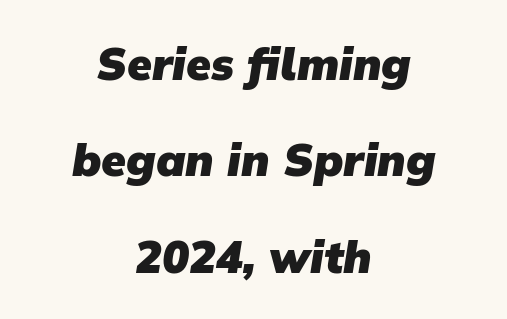
{"serif": "no", "bold": "yes", "weight": "heavy", "width": "normal", "stroke_contrast": "low", "x_height": "medium", "monospaced": "no", "underline": "no", "align": "center", "line_spacing": "loose", "line_spacing_ratio": 2.14, "letter_spacing": "normal", "letter_spacing_em": 0.0, "glyph_px": 45}
